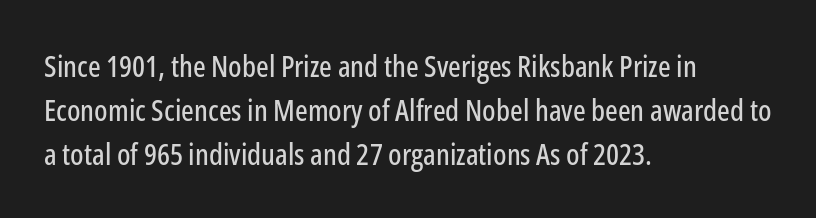
Q: Is the text italic (slanted)? A: No, it is upright.
Q: Is the typeface a serif or a sans-serif typeface? A: Sans-serif.
Q: Is the text underlined? A: No.
Q: How is the paragraph aligned? A: Left-aligned.
Q: Is the spacing between letters normal or unusually wide? A: Normal.
Q: Is the spacing between lines tight, normal or loose? A: Normal.
Q: Width (condensed, normal, or wide)? A: Condensed.
Q: Stroke contrast? A: Low.
Q: x-height? A: Medium.
Q: Monospaced? A: No.
